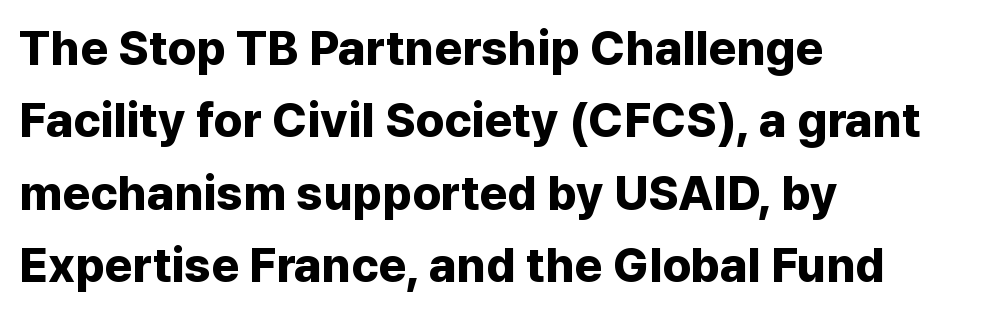
{"serif": "no", "italic": "no", "bold": "yes", "weight": "bold", "width": "normal", "stroke_contrast": "low", "x_height": "medium", "monospaced": "no", "underline": "no", "align": "left", "line_spacing": "normal", "line_spacing_ratio": 1.51, "letter_spacing": "normal", "letter_spacing_em": 0.0, "glyph_px": 48}
